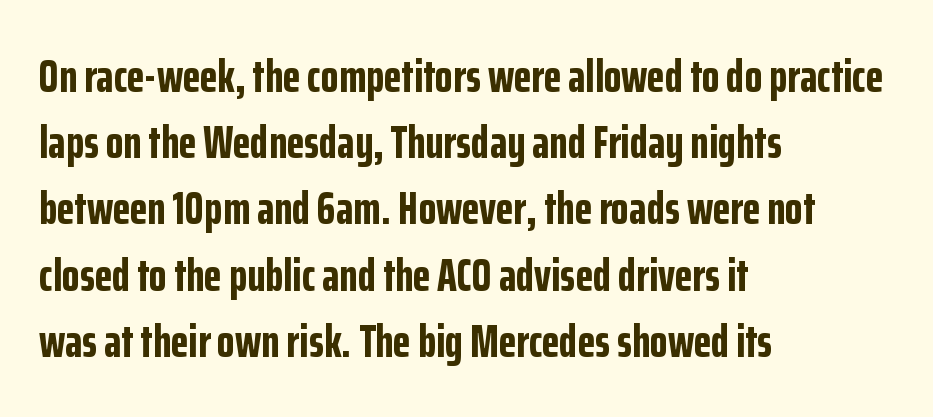
The image shows 46 px bold, condensed sans-serif type, upright; set left-aligned, normal line spacing (1.44x), normal letter spacing, not underlined; low stroke contrast and a medium x-height.
